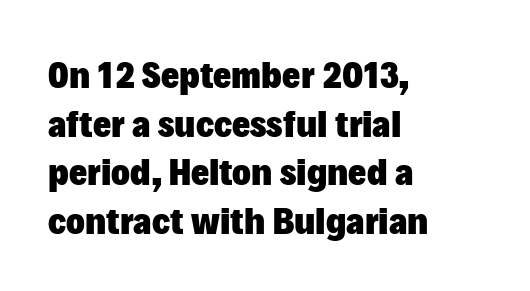
Q: Is the text bold? A: Yes.
Q: Is the text italic (slanted)? A: No, it is upright.
Q: Is the typeface a serif or a sans-serif typeface? A: Sans-serif.
Q: Is the text underlined? A: No.
Q: How is the paragraph aligned? A: Left-aligned.
Q: Is the spacing between letters normal or unusually wide? A: Normal.
Q: Is the spacing between lines tight, normal or loose? A: Normal.
Q: Width (condensed, normal, or wide)? A: Normal.
Q: Stroke contrast? A: Low.
Q: x-height? A: Medium.
Q: Monospaced? A: No.
